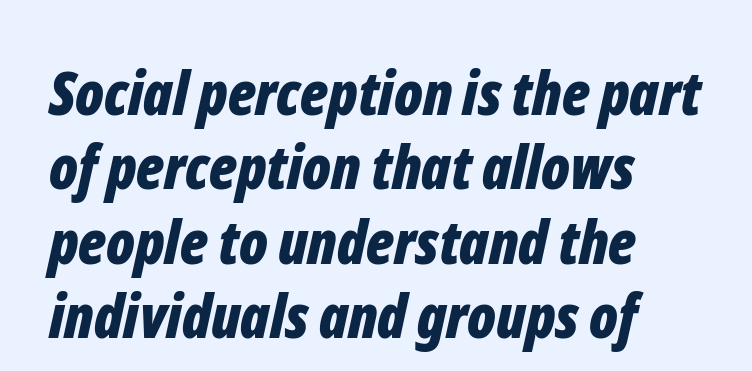
{"italic": "yes", "lean": "right", "slant_degrees": 12, "bold": "yes", "weight": "bold", "width": "condensed", "stroke_contrast": "low", "x_height": "medium", "monospaced": "no", "underline": "no", "align": "left", "line_spacing_ratio": 1.22, "letter_spacing": "normal", "letter_spacing_em": 0.0, "glyph_px": 61}
